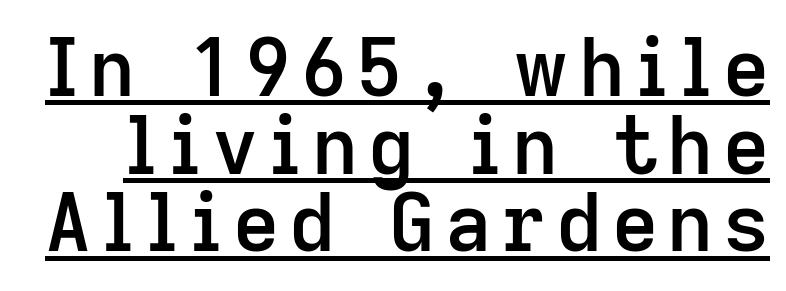
The image shows 80 px semibold sans-serif type, upright; set tight line spacing (0.97x), underlined; low stroke contrast and a medium x-height.
